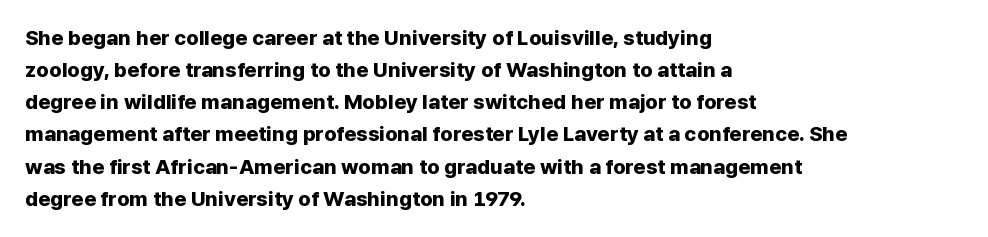
{"italic": "no", "bold": "yes", "underline": "no", "align": "left", "line_spacing": "normal", "line_spacing_ratio": 1.53, "letter_spacing": "normal", "letter_spacing_em": 0.0, "glyph_px": 21}
